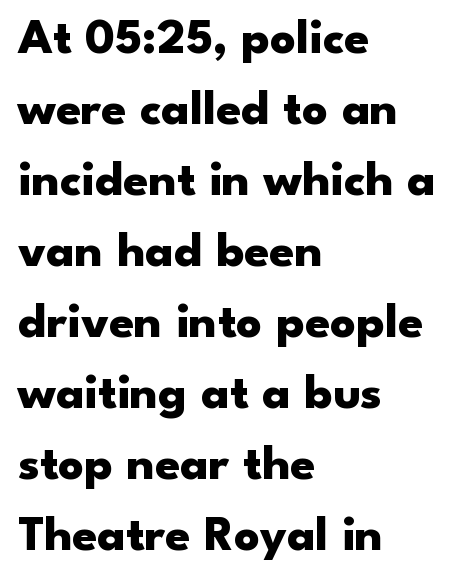
The image shows 50 px heavy, wide sans-serif type, upright; set left-aligned, normal line spacing (1.42x), normal letter spacing, not underlined; low stroke contrast and a small x-height.
